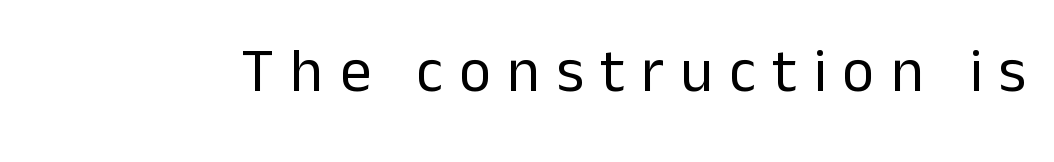
{"serif": "no", "italic": "no", "bold": "no", "weight": "regular", "width": "normal", "stroke_contrast": "low", "x_height": "medium", "monospaced": "no", "underline": "no", "letter_spacing": "wide", "letter_spacing_em": 0.26, "glyph_px": 62}
